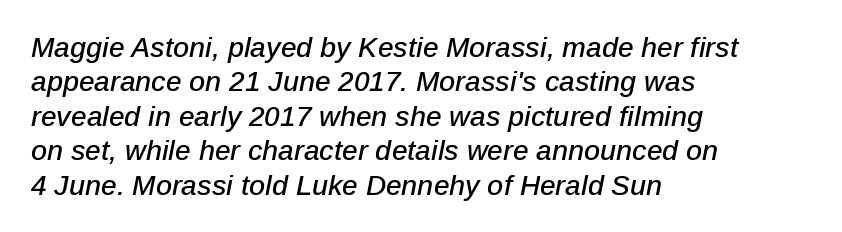
{"italic": "yes", "lean": "right", "slant_degrees": 12, "width": "normal", "stroke_contrast": "low", "x_height": "medium", "monospaced": "no", "underline": "no", "align": "left", "line_spacing_ratio": 1.23, "letter_spacing": "normal", "letter_spacing_em": 0.0, "glyph_px": 28}
